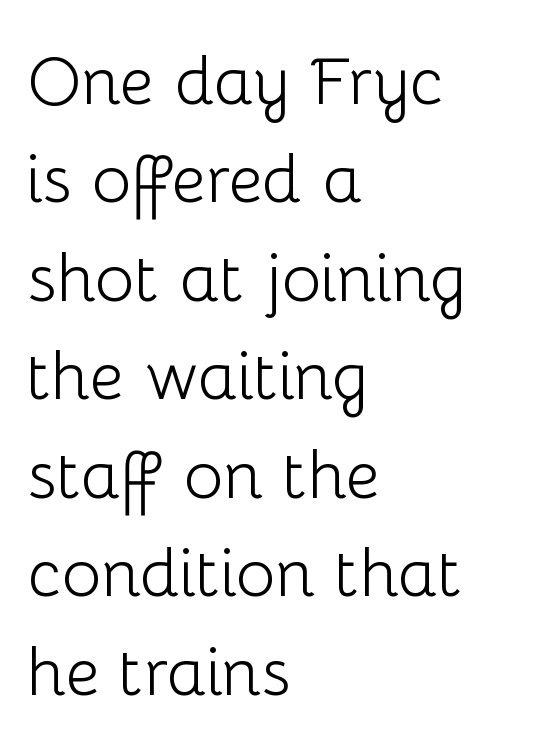
The image shows 67 px light sans-serif type, upright; set left-aligned, normal line spacing (1.47x), normal letter spacing, not underlined; low stroke contrast and a medium x-height.
